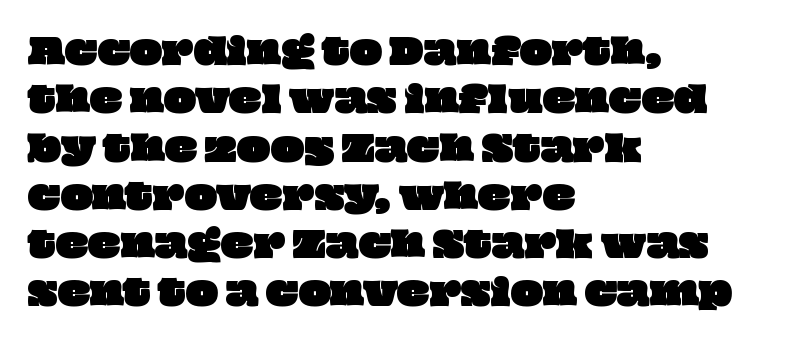
Q: Is the text underlined? A: No.
Q: How is the paragraph aligned? A: Left-aligned.
Q: Is the spacing between letters normal or unusually wide? A: Normal.
Q: Is the spacing between lines tight, normal or loose? A: Normal.
Q: Width (condensed, normal, or wide)? A: Wide.
Q: Stroke contrast? A: Low.
Q: x-height? A: Large.
Q: Monospaced? A: No.
